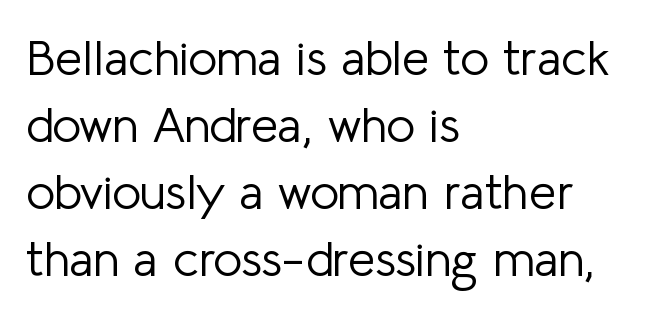
{"serif": "no", "italic": "no", "bold": "no", "weight": "light", "width": "normal", "stroke_contrast": "low", "x_height": "medium", "monospaced": "no", "underline": "no", "align": "left", "line_spacing": "normal", "line_spacing_ratio": 1.37, "letter_spacing": "normal", "letter_spacing_em": 0.0, "glyph_px": 49}
